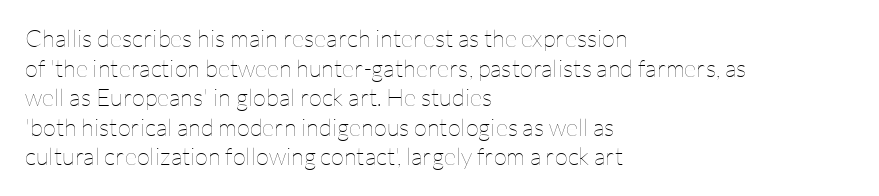
Words appear dense and cohesive because spacing is normal. Stem width sits at or under what a default text font uses. Honestly, there is no underline to notice here at all. The lettering stays uniformly vertical, giving the passage a roman look.
